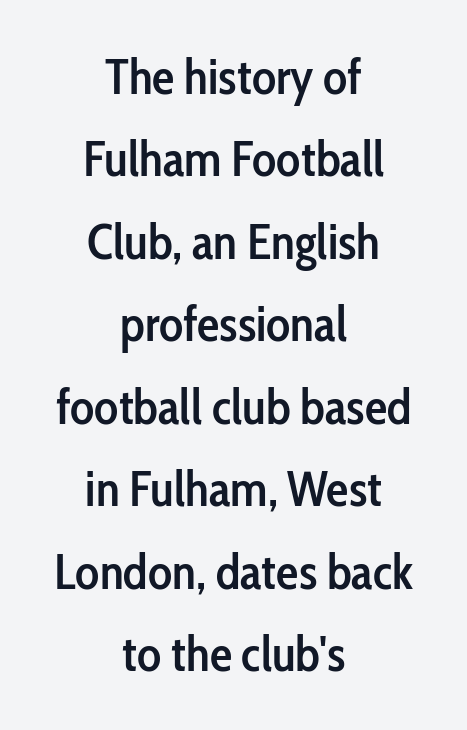
The image shows 50 px semibold, condensed sans-serif type, upright; set centered, normal line spacing (1.65x), normal letter spacing, not underlined; low stroke contrast and a medium x-height.
